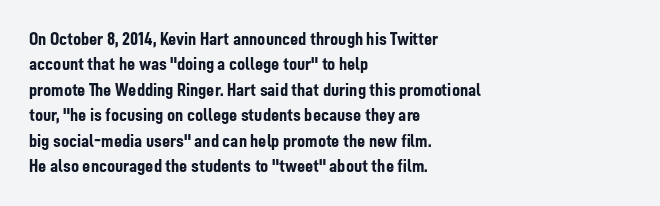
{"italic": "no", "bold": "yes", "underline": "no", "align": "left", "line_spacing": "normal", "line_spacing_ratio": 1.27, "letter_spacing": "normal", "letter_spacing_em": 0.0, "glyph_px": 20}
